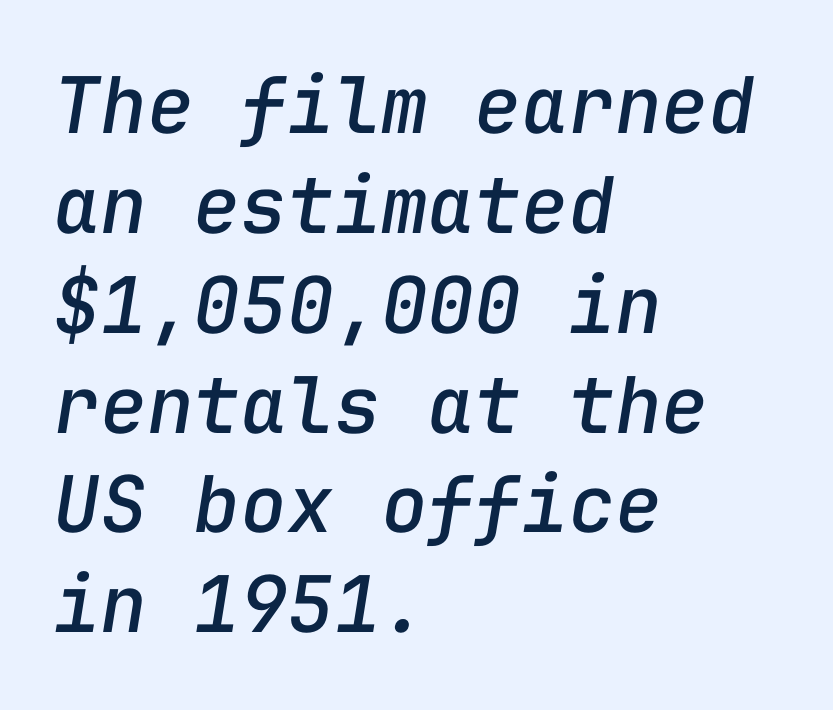
Q: Is the text italic (slanted)? A: Yes, it leans right by about 9 degrees.
Q: Is the text underlined? A: No.
Q: How is the paragraph aligned? A: Left-aligned.
Q: Is the spacing between letters normal or unusually wide? A: Normal.
Q: Is the spacing between lines tight, normal or loose? A: Normal.
Q: Width (condensed, normal, or wide)? A: Normal.
Q: Stroke contrast? A: Low.
Q: x-height? A: Medium.
Q: Monospaced? A: Yes.
